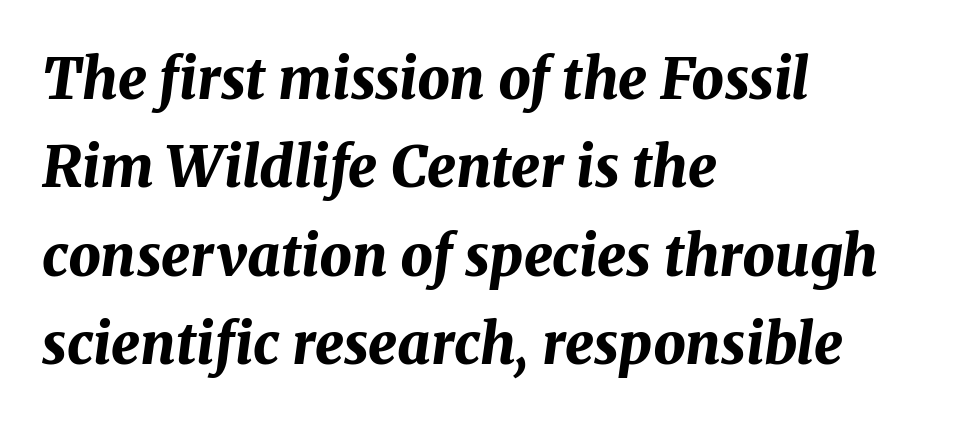
The image shows 57 px bold type, italic (leaning right); set left-aligned, normal line spacing (1.55x), normal letter spacing, not underlined; medium stroke contrast and a medium x-height.
